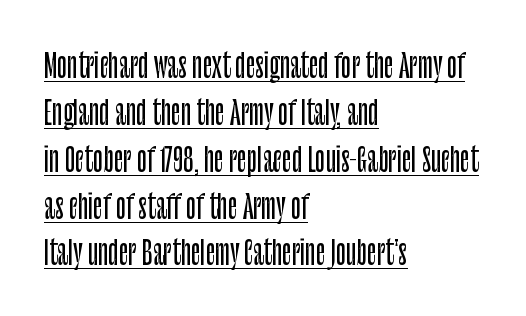
{"serif": "no", "italic": "no", "width": "condensed", "stroke_contrast": "low", "x_height": "large", "monospaced": "no", "underline": "yes", "align": "left", "line_spacing": "normal", "line_spacing_ratio": 1.42, "letter_spacing": "normal", "letter_spacing_em": 0.0, "glyph_px": 33}
